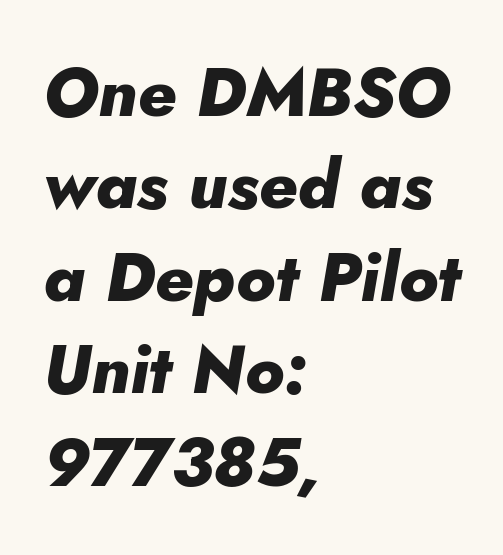
{"italic": "yes", "lean": "right", "slant_degrees": 5, "bold": "yes", "weight": "heavy", "width": "normal", "stroke_contrast": "low", "x_height": "small", "monospaced": "no", "underline": "no", "align": "left", "line_spacing": "normal", "line_spacing_ratio": 1.36, "letter_spacing": "normal", "letter_spacing_em": 0.0, "glyph_px": 68}
